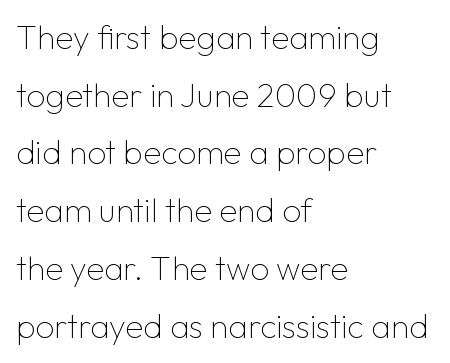
{"serif": "no", "italic": "no", "bold": "no", "weight": "thin", "width": "normal", "stroke_contrast": "low", "x_height": "medium", "monospaced": "no", "underline": "no", "align": "left", "line_spacing_ratio": 1.75, "letter_spacing": "normal", "letter_spacing_em": 0.0, "glyph_px": 33}
